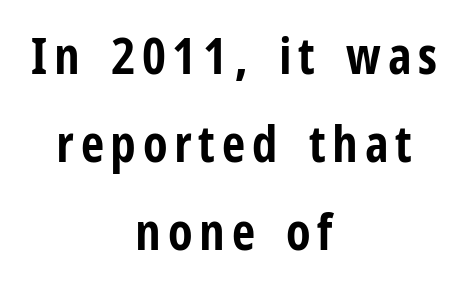
{"serif": "no", "italic": "no", "bold": "yes", "weight": "bold", "width": "condensed", "stroke_contrast": "low", "x_height": "medium", "monospaced": "no", "underline": "no", "align": "center", "line_spacing_ratio": 1.73, "glyph_px": 51}
